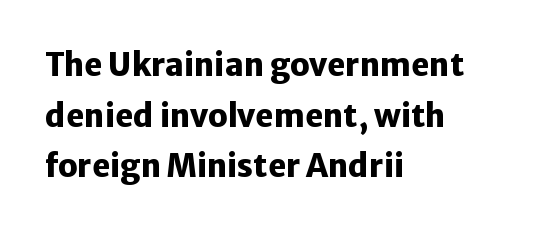
Standard letterfit; no display-style spreading of the glyphs. Look at the stroke-to-counter ratio: heavy, a bold. A sans-serif font was chosen for this passage. Varying glyph widths throughout — classic text-font behaviour.
